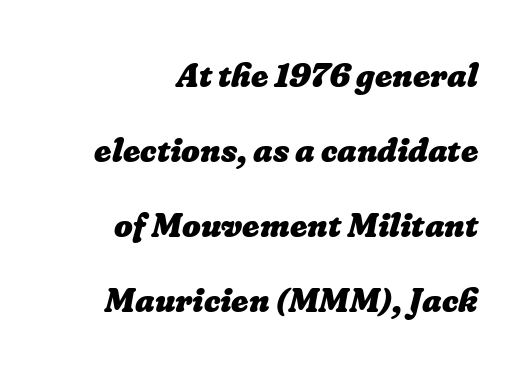
Q: Is the text bold? A: Yes.
Q: Is the text underlined? A: No.
Q: Is the spacing between letters normal or unusually wide? A: Normal.
Q: Is the spacing between lines tight, normal or loose? A: Loose.
Q: Width (condensed, normal, or wide)? A: Normal.
Q: Stroke contrast? A: Low.
Q: x-height? A: Medium.
Q: Monospaced? A: No.
